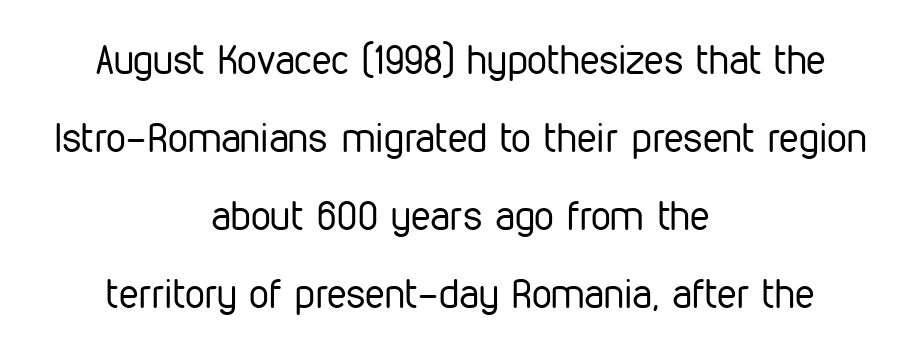
Each letter keeps its own natural width here, so spacing adapts to shape. Nothing unusual about the tracking: characters are spaced as the font intends. Students, observe: this is what heavily led, spacious text looks like. Rule under the text: the space is simply empty.
